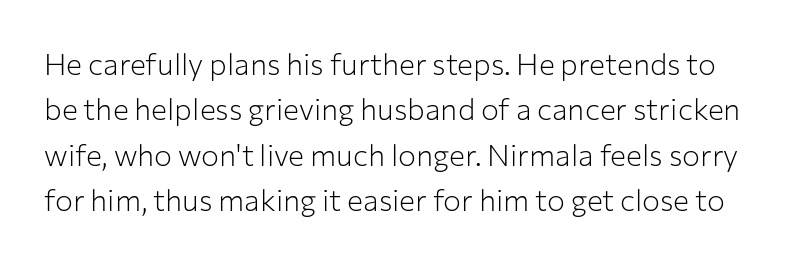
Q: Is the text bold? A: No.
Q: Is the text italic (slanted)? A: No, it is upright.
Q: Is the typeface a serif or a sans-serif typeface? A: Sans-serif.
Q: Is the text underlined? A: No.
Q: Is the spacing between letters normal or unusually wide? A: Normal.
Q: Is the spacing between lines tight, normal or loose? A: Normal.
Q: Width (condensed, normal, or wide)? A: Normal.
Q: Stroke contrast? A: Low.
Q: x-height? A: Medium.
Q: Monospaced? A: No.
